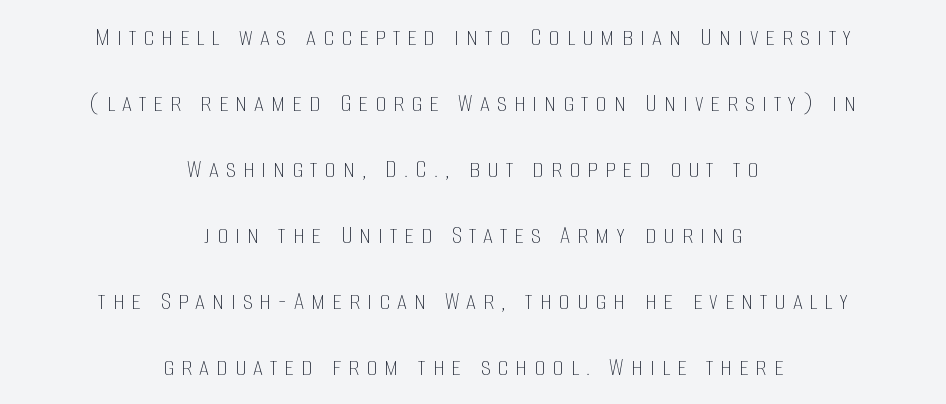
Q: Is the text bold? A: No.
Q: Is the text italic (slanted)? A: No, it is upright.
Q: Is the text underlined? A: No.
Q: How is the paragraph aligned? A: Centered.
Q: Is the spacing between letters normal or unusually wide? A: Unusually wide.
Q: Is the spacing between lines tight, normal or loose? A: Loose.
Q: Width (condensed, normal, or wide)? A: Condensed.
Q: Stroke contrast? A: Low.
Q: x-height? A: Large.
Q: Monospaced? A: No.
